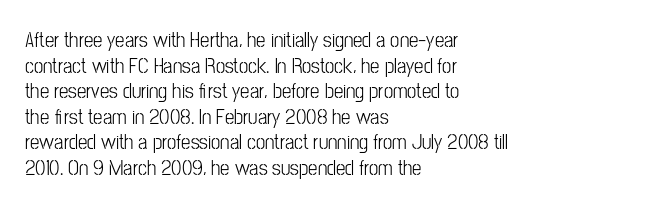
Does extra space separate the letters? No, they use regular spacing. The passage is arranged the way most books set body copy — flush left. The area under the type is left untouched. The face looks like a standard text weight, possibly lighter. Notice how the stems are strictly vertical — no italics here.
